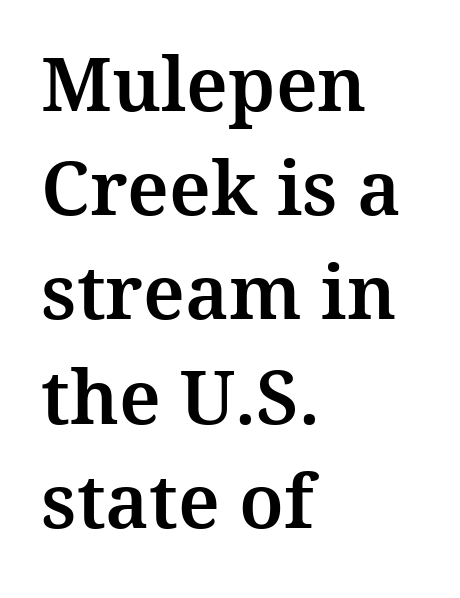
{"serif": "yes", "italic": "no", "width": "normal", "stroke_contrast": "medium", "x_height": "medium", "monospaced": "no", "underline": "no", "align": "left", "line_spacing": "normal", "line_spacing_ratio": 1.39, "letter_spacing": "normal", "letter_spacing_em": 0.0, "glyph_px": 75}
